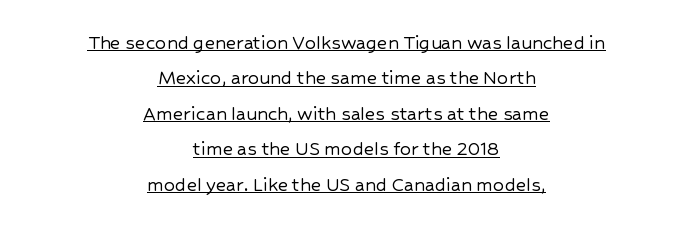
{"italic": "no", "underline": "yes", "align": "center", "line_spacing": "normal", "line_spacing_ratio": 1.61, "letter_spacing": "normal", "letter_spacing_em": 0.0, "glyph_px": 22}
